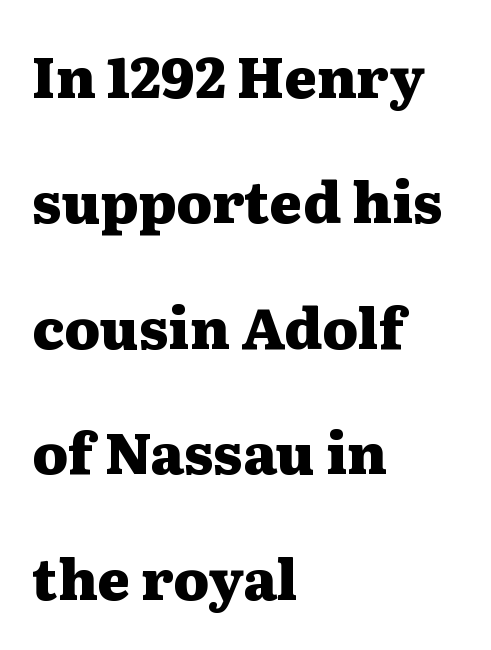
Q: Is the text bold? A: Yes.
Q: Is the text italic (slanted)? A: No, it is upright.
Q: Is the typeface a serif or a sans-serif typeface? A: Serif.
Q: Is the text underlined? A: No.
Q: How is the paragraph aligned? A: Left-aligned.
Q: Is the spacing between letters normal or unusually wide? A: Normal.
Q: Is the spacing between lines tight, normal or loose? A: Loose.
Q: Width (condensed, normal, or wide)? A: Wide.
Q: Stroke contrast? A: Medium.
Q: x-height? A: Medium.
Q: Monospaced? A: No.
